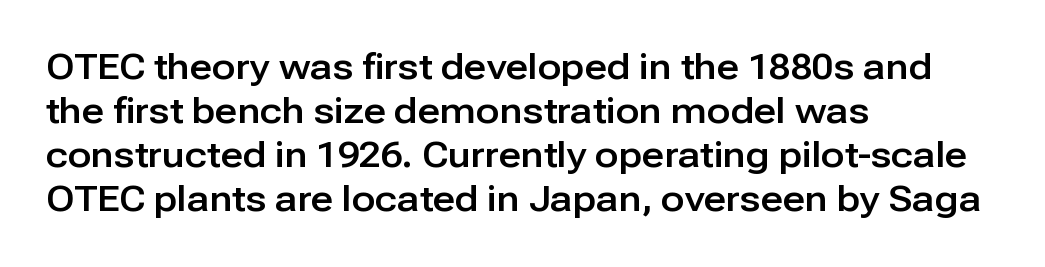
{"serif": "no", "italic": "no", "width": "normal", "stroke_contrast": "low", "x_height": "medium", "monospaced": "no", "underline": "no", "align": "left", "line_spacing": "normal", "line_spacing_ratio": 1.26, "letter_spacing": "normal", "letter_spacing_em": 0.0, "glyph_px": 35}
